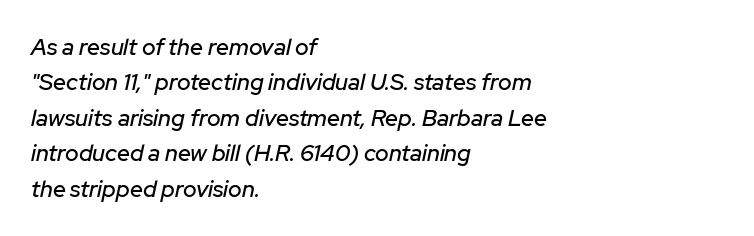
The image shows 23 px text type, italic (leaning right); set left-aligned, normal line spacing (1.54x), normal letter spacing, not underlined.
